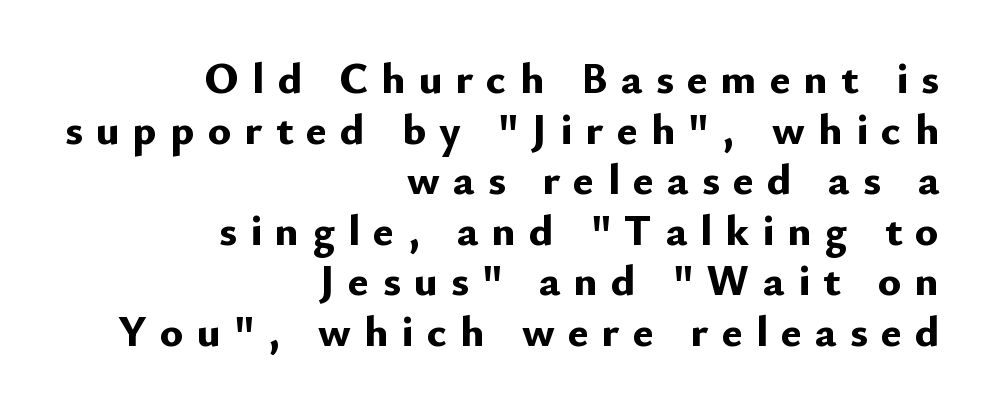
Q: Is the text bold? A: Yes.
Q: Is the text italic (slanted)? A: No, it is upright.
Q: Is the typeface a serif or a sans-serif typeface? A: Sans-serif.
Q: Is the text underlined? A: No.
Q: How is the paragraph aligned? A: Right-aligned.
Q: Is the spacing between letters normal or unusually wide? A: Unusually wide.
Q: Is the spacing between lines tight, normal or loose? A: Tight.
Q: Width (condensed, normal, or wide)? A: Normal.
Q: Stroke contrast? A: Low.
Q: x-height? A: Small.
Q: Monospaced? A: No.
